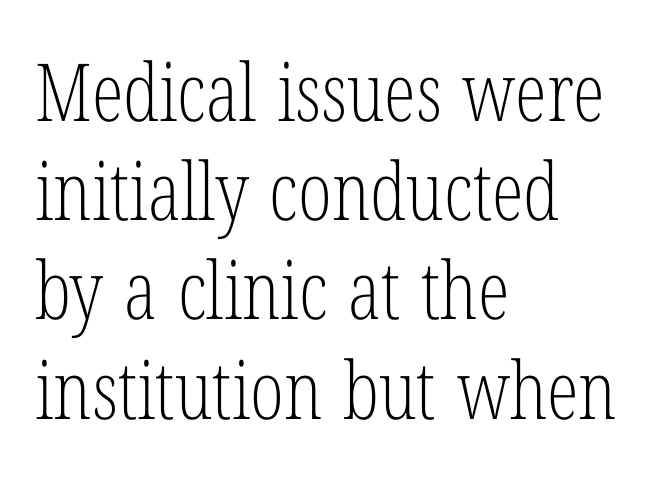
Rendered with straight, roman letterforms. The face used here is proportionally spaced, like ordinary book or web type. The letters sit at their default tracking, neither squeezed nor spread. Stems and bowls with no extra thickness — not bold. The ragged edge is on the right, which tells us the setting is flush left. Quick note: underline off.
